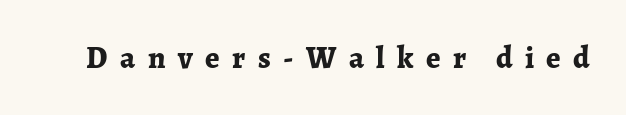
{"serif": "yes", "italic": "no", "bold": "yes", "weight": "bold", "width": "normal", "stroke_contrast": "low", "x_height": "medium", "monospaced": "no", "underline": "no", "letter_spacing": "wide", "letter_spacing_em": 0.4, "glyph_px": 31}
